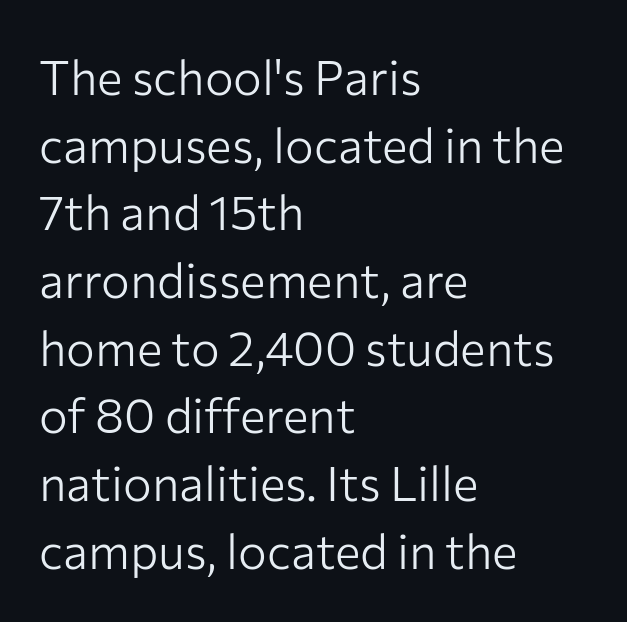
{"serif": "no", "italic": "no", "bold": "no", "weight": "light", "width": "normal", "stroke_contrast": "low", "x_height": "medium", "monospaced": "no", "underline": "no", "align": "left", "line_spacing": "normal", "line_spacing_ratio": 1.41, "letter_spacing": "normal", "letter_spacing_em": 0.0, "glyph_px": 48}
